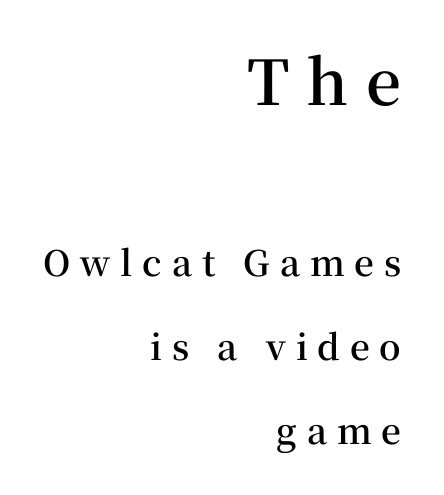
{"serif": "yes", "italic": "no", "bold": "semi", "weight": "semibold", "width": "normal", "stroke_contrast": "medium", "x_height": "medium", "monospaced": "no", "underline": "no", "align": "right", "line_spacing": "loose", "line_spacing_ratio": 2.4, "letter_spacing": "wide", "letter_spacing_em": 0.28, "larger_block": "first", "size_ratio": 1.77, "glyph_px": 62}
